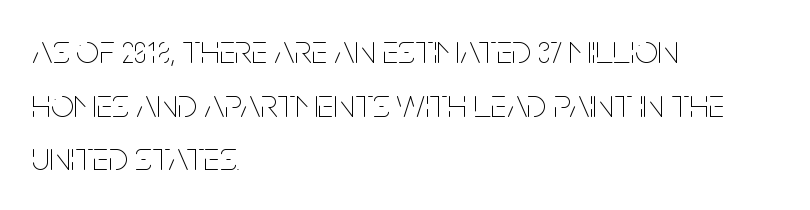
The image shows 41 px thin, condensed type, upright; set left-aligned, normal line spacing (1.31x), normal letter spacing, not underlined; low stroke contrast and a large x-height.
